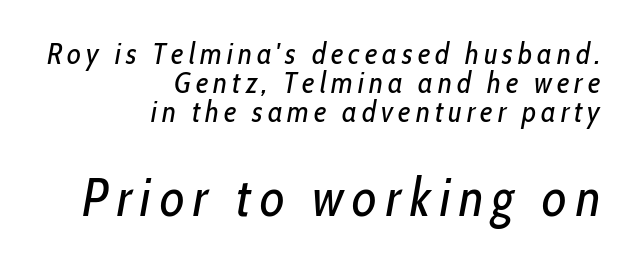
Q: Is the text bold? A: No.
Q: Is the text italic (slanted)? A: Yes, it leans right by about 10 degrees.
Q: Is the text underlined? A: No.
Q: How is the paragraph aligned? A: Right-aligned.
Q: Is the spacing between lines tight, normal or loose? A: Tight.
Q: Which block of text is set in a larger size, the first (top) or the second (bottom)? A: The second (bottom) one.
Q: Width (condensed, normal, or wide)? A: Condensed.
Q: Stroke contrast? A: Low.
Q: x-height? A: Medium.
Q: Monospaced? A: No.
